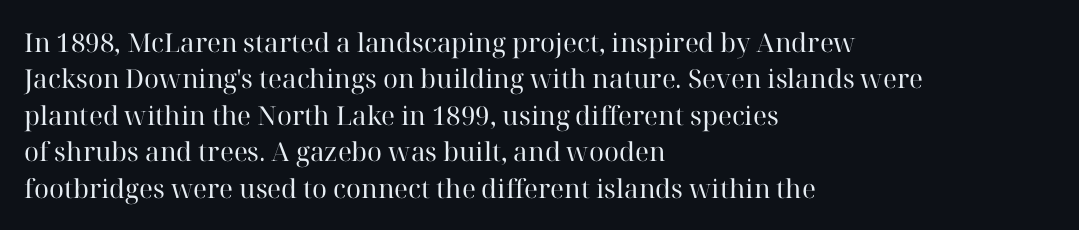
The image shows 26 px text type, upright; set left-aligned, normal line spacing (1.4x), normal letter spacing, not underlined.
